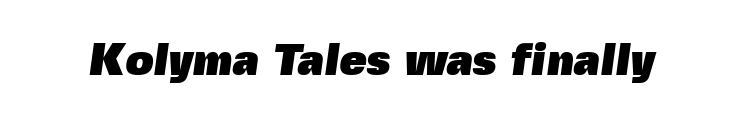
The image shows 44 px heavy sans-serif type; set normal letter spacing, not underlined; a medium x-height.
